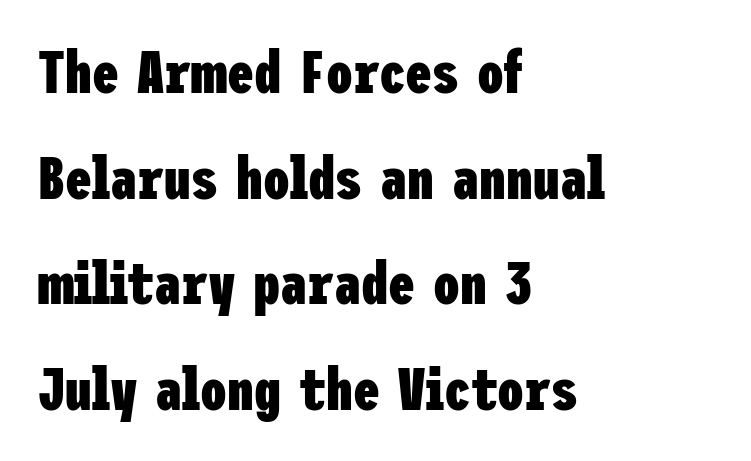
Q: Is the text bold? A: Yes.
Q: Is the text italic (slanted)? A: No, it is upright.
Q: Is the typeface a serif or a sans-serif typeface? A: Sans-serif.
Q: Is the text underlined? A: No.
Q: How is the paragraph aligned? A: Left-aligned.
Q: Is the spacing between letters normal or unusually wide? A: Normal.
Q: Width (condensed, normal, or wide)? A: Condensed.
Q: Stroke contrast? A: Low.
Q: x-height? A: Medium.
